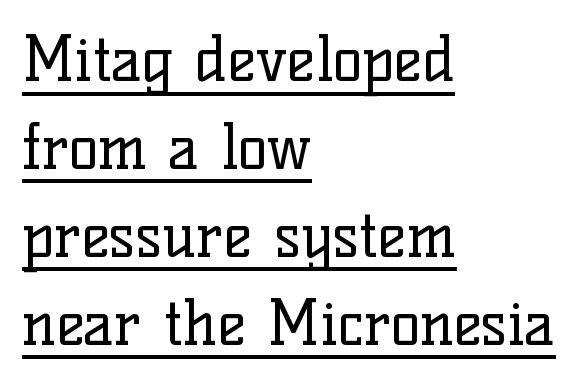
The image shows 61 px regular-weight serif type, upright; set left-aligned, normal line spacing (1.44x), normal letter spacing, underlined; low stroke contrast and a medium x-height.
